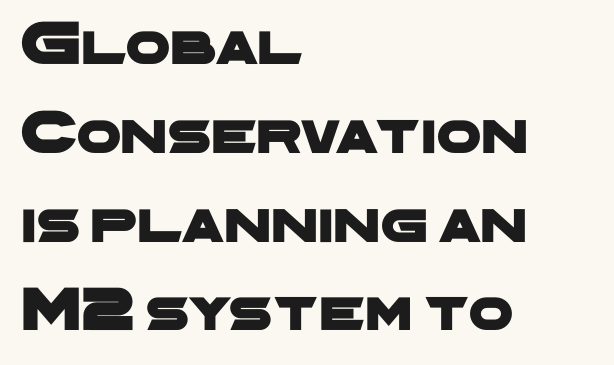
The image shows 63 px wide sans-serif type; set left-aligned, normal line spacing (1.41x), normal letter spacing, not underlined; low stroke contrast and a medium x-height.
